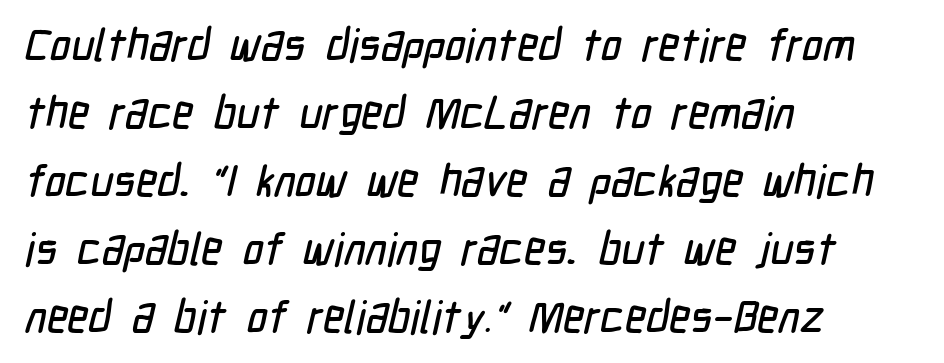
The image shows 45 px condensed sans-serif type; set left-aligned, normal line spacing (1.51x), normal letter spacing, not underlined; low stroke contrast and a medium x-height.
